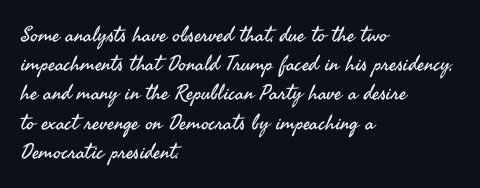
The image shows 21 px text type; set left-aligned, normal line spacing (1.39x), normal letter spacing, not underlined.
